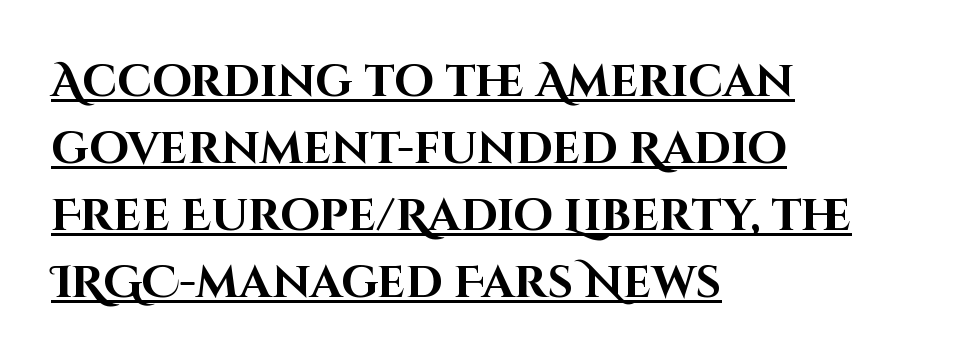
Q: Is the text bold? A: Yes.
Q: Is the text italic (slanted)? A: No, it is upright.
Q: Is the typeface a serif or a sans-serif typeface? A: Sans-serif.
Q: Is the text underlined? A: Yes.
Q: How is the paragraph aligned? A: Left-aligned.
Q: Is the spacing between letters normal or unusually wide? A: Normal.
Q: Is the spacing between lines tight, normal or loose? A: Normal.
Q: Width (condensed, normal, or wide)? A: Normal.
Q: Stroke contrast? A: High.
Q: x-height? A: Large.
Q: Monospaced? A: No.
